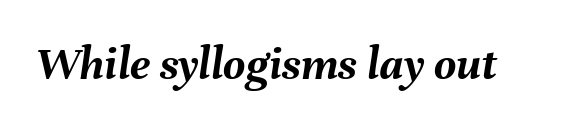
Each letter keeps its own natural width here, so spacing adapts to shape. Unmarked baselines from the first word to the last. Plenty of ink on the page — the face is bold. Here the glyphs are tracked normally, forming tight word shapes. Emphasis-style slanted type is in use.
